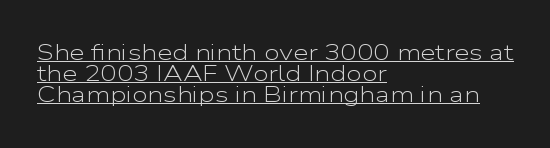
Each line of the rendering has a horizontal stroke beneath the glyphs. You could barely slide anything between these rows. The line texture is even and compact thanks to regular tracking. Vertical stems look standard width or narrower in stroke. One-word summary of the alignment: left.
